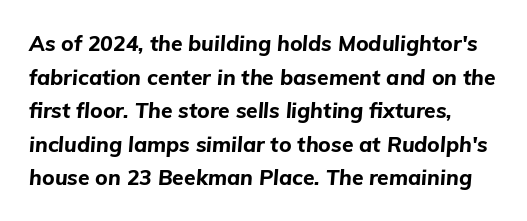
The glyphs look as if they've been sheared to an angle. Underlining? Definitely not there. In terms of letterspacing, this is plain default setting. Its strokes are broad and dark, the hallmark of bold type. The space between consecutive lines is moderate.
